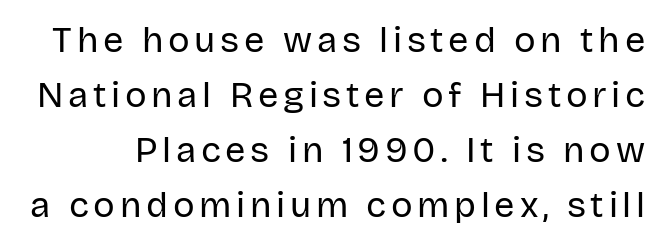
The image shows 36 px regular-weight sans-serif type, upright; set normal line spacing (1.53x), not underlined; low stroke contrast and a large x-height.
